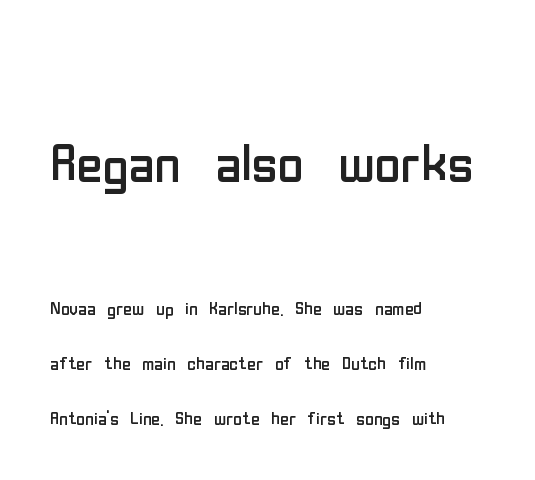
The font family rendered here belongs to the sans-serif group. Default kerning and tracking; the words read as compact shapes. The lines are spread far apart with generous leading. Stems here are at most as thick as an everyday book face. These two chunks differ in scale, with the top chunk taking the larger measure. Bare-footed words on every line.
